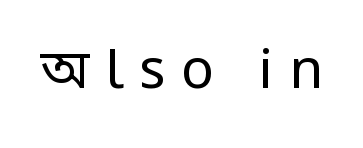
Q: Is the text bold? A: No.
Q: Is the text italic (slanted)? A: No, it is upright.
Q: Is the typeface a serif or a sans-serif typeface? A: Sans-serif.
Q: Is the text underlined? A: No.
Q: Is the spacing between letters normal or unusually wide? A: Unusually wide.
Q: Width (condensed, normal, or wide)? A: Condensed.
Q: Stroke contrast? A: Low.
Q: x-height? A: Large.
Q: Monospaced? A: No.
